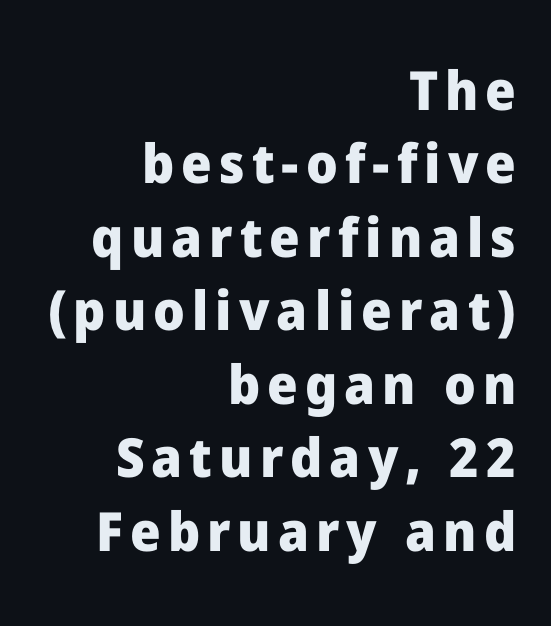
{"serif": "no", "italic": "no", "bold": "yes", "weight": "heavy", "width": "normal", "stroke_contrast": "low", "x_height": "medium", "monospaced": "no", "underline": "no", "align": "right", "line_spacing": "normal", "line_spacing_ratio": 1.36, "glyph_px": 54}
